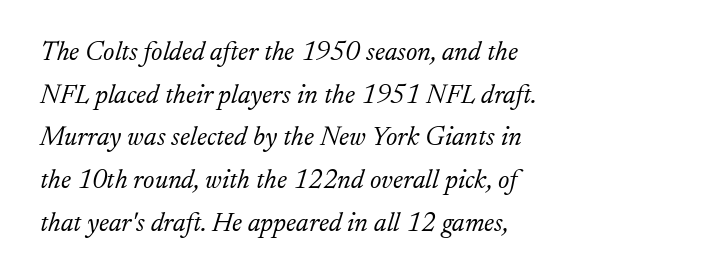
The type is set solid horizontally, with unmodified tracking. Quick note: underline off. Honestly, the row spacing looks completely unremarkable. Each line starts at the same left margin while the right side varies.
